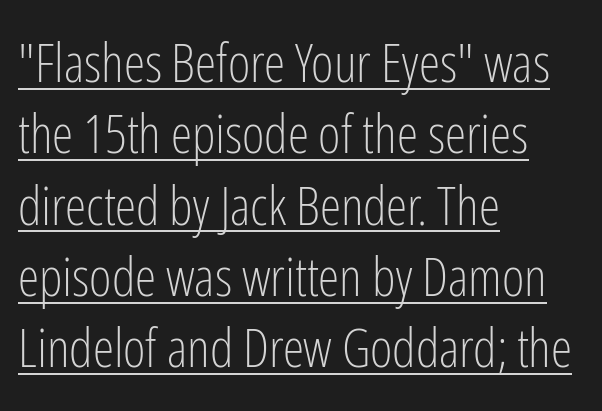
Q: Is the text bold? A: No.
Q: Is the text italic (slanted)? A: No, it is upright.
Q: Is the typeface a serif or a sans-serif typeface? A: Sans-serif.
Q: Is the text underlined? A: Yes.
Q: How is the paragraph aligned? A: Left-aligned.
Q: Is the spacing between letters normal or unusually wide? A: Normal.
Q: Is the spacing between lines tight, normal or loose? A: Normal.
Q: Width (condensed, normal, or wide)? A: Condensed.
Q: Stroke contrast? A: Low.
Q: x-height? A: Medium.
Q: Monospaced? A: No.
